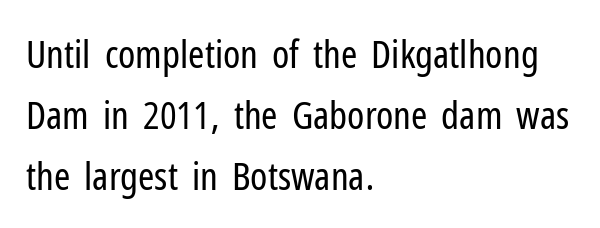
Q: Is the text bold? A: No.
Q: Is the text italic (slanted)? A: No, it is upright.
Q: Is the typeface a serif or a sans-serif typeface? A: Sans-serif.
Q: Is the text underlined? A: No.
Q: How is the paragraph aligned? A: Left-aligned.
Q: Is the spacing between letters normal or unusually wide? A: Normal.
Q: Is the spacing between lines tight, normal or loose? A: Normal.
Q: Width (condensed, normal, or wide)? A: Condensed.
Q: Stroke contrast? A: Low.
Q: x-height? A: Medium.
Q: Monospaced? A: No.
